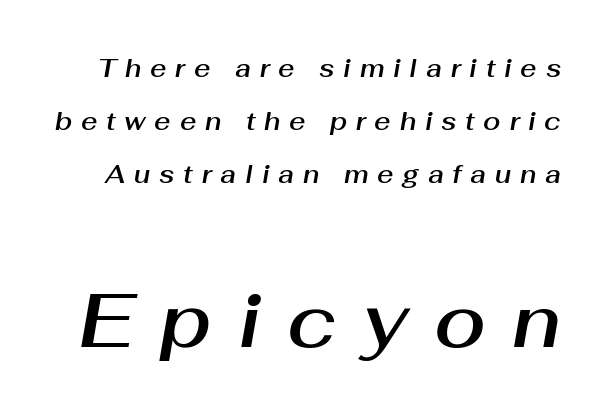
{"italic": "yes", "lean": "right", "slant_degrees": 10, "width": "normal", "stroke_contrast": "medium", "x_height": "medium", "monospaced": "no", "underline": "no", "line_spacing": "loose", "line_spacing_ratio": 2.13, "letter_spacing": "wide", "letter_spacing_em": 0.35, "larger_block": "second", "size_ratio": 3.0, "glyph_px": 75}
